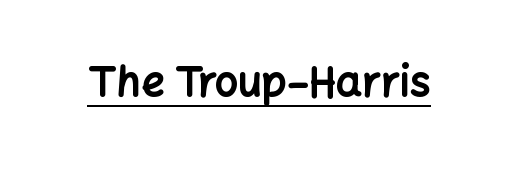
The image shows 41 px bold sans-serif type, upright; set normal letter spacing, underlined; low stroke contrast and a medium x-height.
